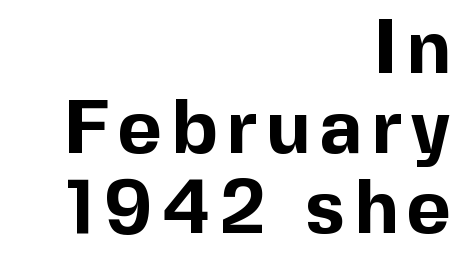
{"serif": "no", "italic": "no", "bold": "yes", "weight": "bold", "width": "normal", "x_height": "medium", "monospaced": "no", "underline": "no", "align": "right", "line_spacing": "tight", "line_spacing_ratio": 1.05, "glyph_px": 76}
